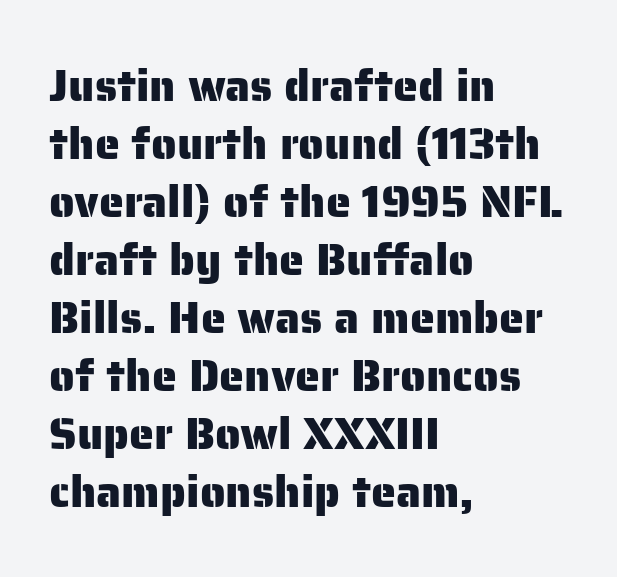
The image shows 45 px sans-serif type, upright; set left-aligned, normal line spacing (1.29x), normal letter spacing, not underlined; low stroke contrast and a medium x-height.
